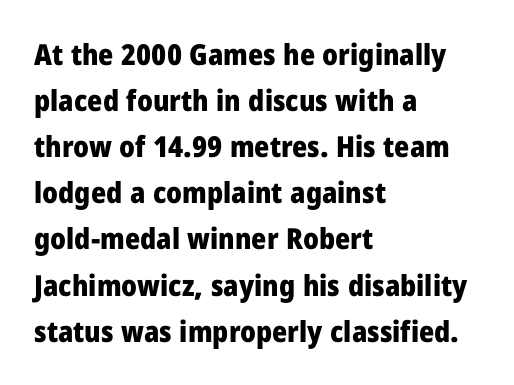
Q: Is the text bold? A: Yes.
Q: Is the text italic (slanted)? A: No, it is upright.
Q: Is the typeface a serif or a sans-serif typeface? A: Sans-serif.
Q: Is the text underlined? A: No.
Q: How is the paragraph aligned? A: Left-aligned.
Q: Is the spacing between letters normal or unusually wide? A: Normal.
Q: Is the spacing between lines tight, normal or loose? A: Normal.
Q: Width (condensed, normal, or wide)? A: Normal.
Q: Stroke contrast? A: Low.
Q: x-height? A: Medium.
Q: Monospaced? A: No.
